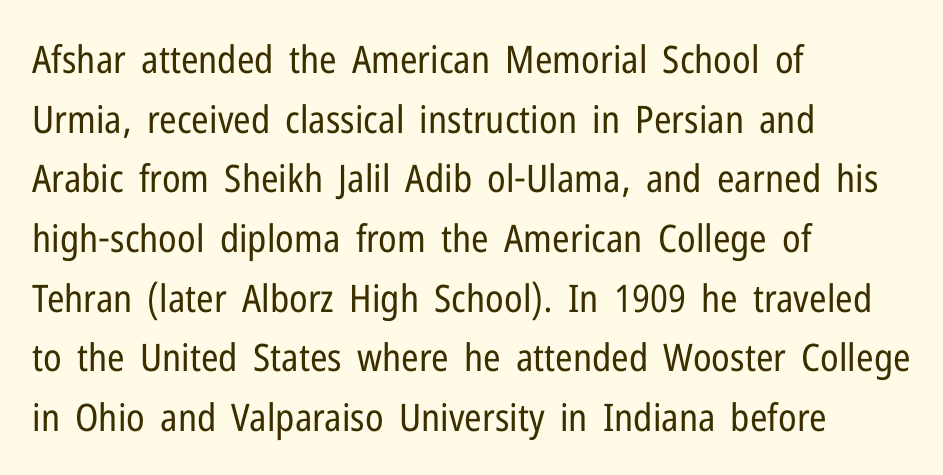
{"serif": "no", "italic": "no", "bold": "no", "weight": "regular", "width": "condensed", "stroke_contrast": "low", "x_height": "medium", "monospaced": "no", "underline": "no", "align": "left", "line_spacing": "normal", "line_spacing_ratio": 1.57, "letter_spacing": "normal", "letter_spacing_em": 0.0, "glyph_px": 38}
